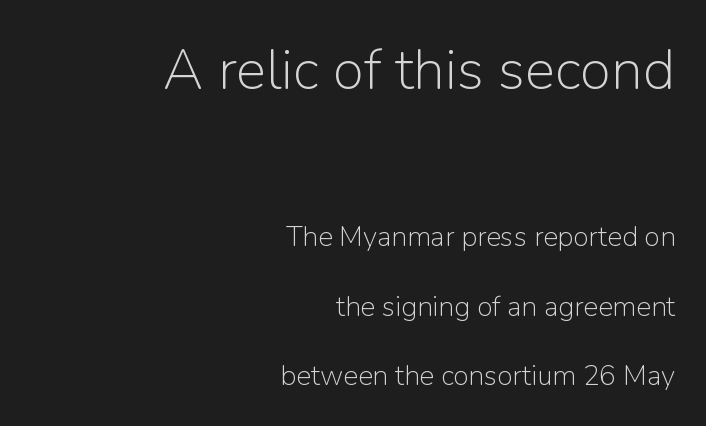
The image shows 57 px light sans-serif type, upright; set right-aligned, loose line spacing (2.47x), normal letter spacing, not underlined; the first (top) block is 2.04x larger; low stroke contrast and a medium x-height.
